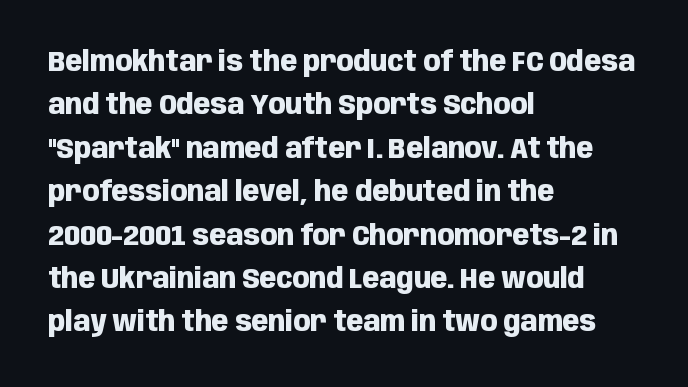
How heavy is the stroke? Heavy — this is a bold. Baseline-to-baseline distance is the conventional proportion of letter height. Posture: vertical. All the whitespace from short lines collects on the right. The rendering shows plain stroke endings on the letterforms — a sans-serif design.
